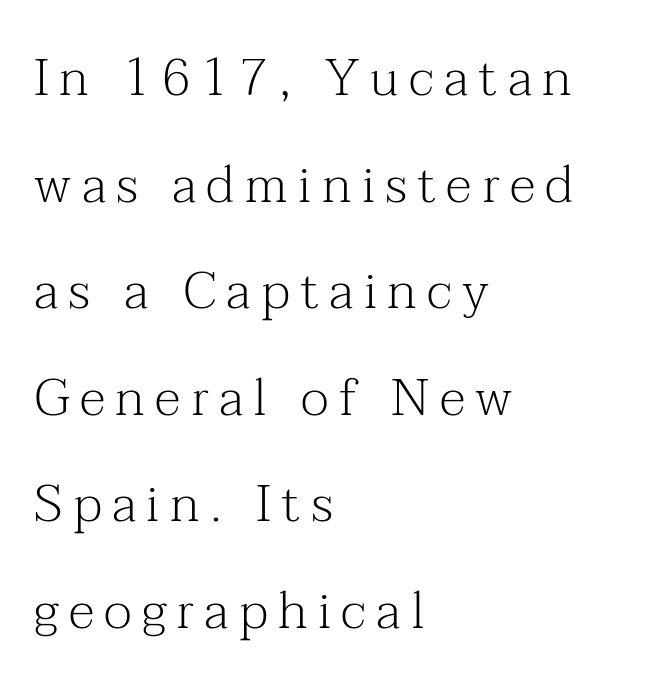
The image shows 52 px light serif type, upright; set left-aligned, loose line spacing (2.05x), unusually wide letter spacing (+0.2 em), not underlined; medium stroke contrast and a medium x-height.
